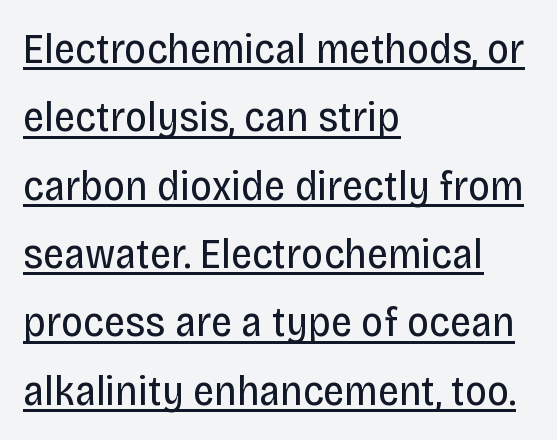
The image shows 43 px regular-weight, condensed sans-serif type, upright; set left-aligned, normal line spacing (1.59x), normal letter spacing, underlined; low stroke contrast and a large x-height.
